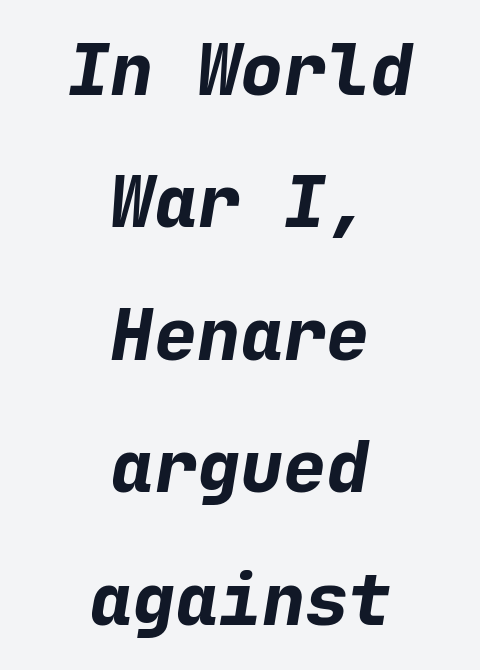
{"italic": "yes", "lean": "right", "slant_degrees": 9, "bold": "yes", "weight": "bold", "width": "normal", "stroke_contrast": "low", "x_height": "medium", "monospaced": "yes", "underline": "no", "align": "center", "line_spacing_ratio": 1.84, "letter_spacing": "normal", "letter_spacing_em": 0.0, "glyph_px": 72}
